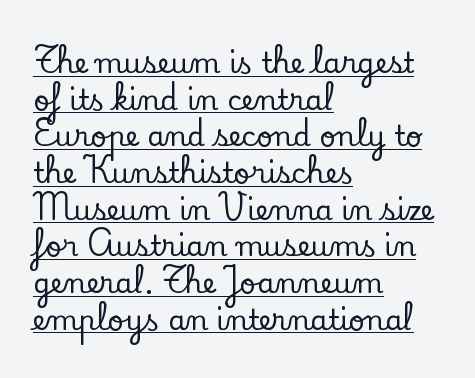
Q: Is the text italic (slanted)? A: No, it is upright.
Q: Is the typeface a serif or a sans-serif typeface? A: Serif.
Q: Is the text underlined? A: Yes.
Q: How is the paragraph aligned? A: Left-aligned.
Q: Is the spacing between letters normal or unusually wide? A: Normal.
Q: Is the spacing between lines tight, normal or loose? A: Normal.
Q: Width (condensed, normal, or wide)? A: Normal.
Q: Stroke contrast? A: Low.
Q: x-height? A: Small.
Q: Monospaced? A: No.
